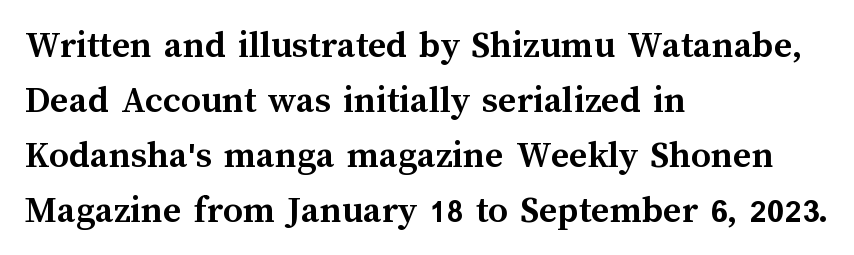
{"italic": "no", "bold": "yes", "weight": "semibold", "width": "normal", "stroke_contrast": "medium", "x_height": "medium", "monospaced": "no", "underline": "no", "align": "left", "line_spacing": "normal", "line_spacing_ratio": 1.41, "letter_spacing": "normal", "letter_spacing_em": 0.0, "glyph_px": 39}
